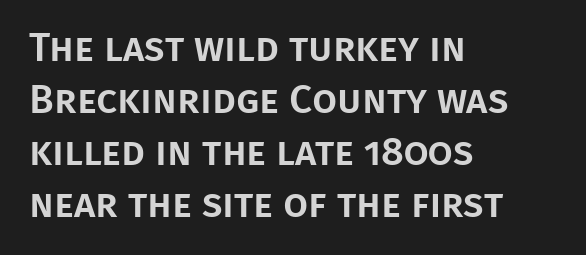
What stands out about the letter spacing? Nothing — it is the standard amount. Proportional: the letters do not fall into vertical columns. Letters rest on an invisible, unmarked baseline. These lines stack with their left ends in a neat column. No italicization has been applied; the sample stays upright. Note: no serifs on the glyphs.
